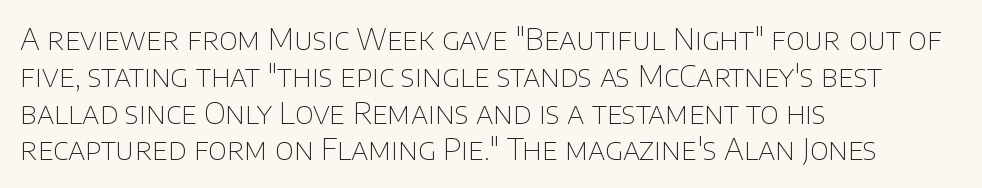
Beneath every word, the page is bare. I'd call this a sans setting — the letters go barefoot. This sample uses plain, unmodified letter spacing. In terms of posture, this sample is upright. Vertically, the passage feels balanced, rows spaced as you'd expect. Every row of glyphs begins at an identical x-position on the left.
